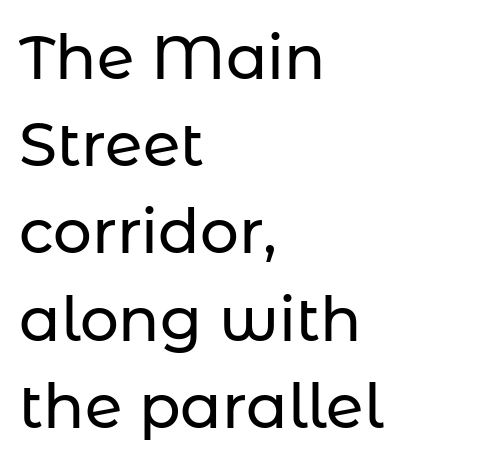
Beneath every word, the page is bare. Each letter's strokes conclude bluntly, with no projecting serifs. The lettering holds an erect, upright posture throughout. Nothing unusual about the tracking: characters are spaced as the font intends. Visually the block forms a straight wall on the left and a jagged coastline on the right. The rendering uses natural spacing where letterforms have individual widths.
